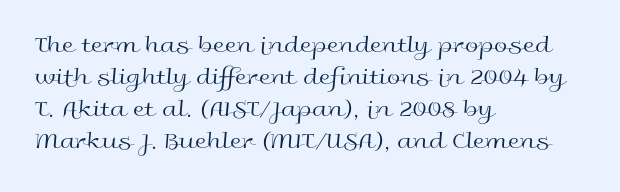
{"italic": "no", "bold": "no", "underline": "no", "align": "left", "line_spacing": "normal", "line_spacing_ratio": 1.34, "letter_spacing": "normal", "letter_spacing_em": 0.0, "glyph_px": 24}
